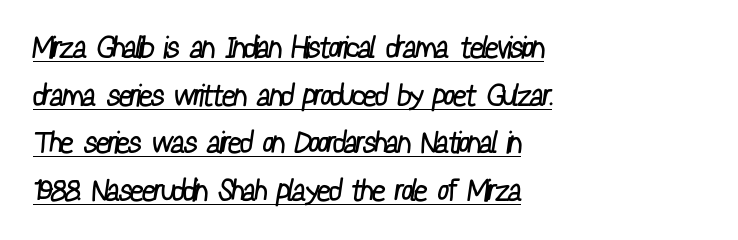
The image shows 30 px regular-weight, condensed sans-serif type; set left-aligned, normal line spacing (1.59x), normal letter spacing, underlined; low stroke contrast and a medium x-height.
